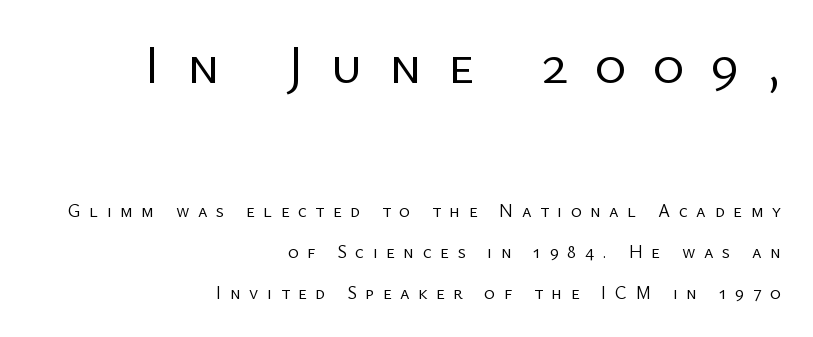
{"serif": "no", "italic": "no", "bold": "no", "weight": "regular", "width": "normal", "stroke_contrast": "low", "x_height": "medium", "monospaced": "no", "underline": "no", "align": "right", "line_spacing": "loose", "line_spacing_ratio": 2.26, "letter_spacing": "wide", "letter_spacing_em": 0.48, "larger_block": "first", "size_ratio": 3.06, "glyph_px": 55}
